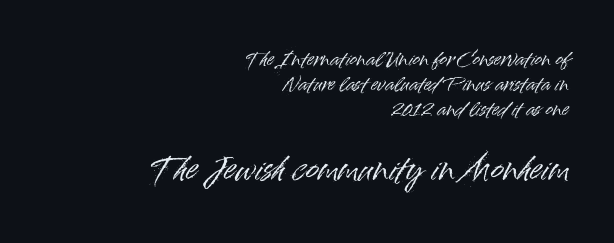
The image shows 31 px sans-serif type; set right-aligned, normal line spacing (1.39x), normal letter spacing, not underlined; the second (bottom) block is 1.72x larger; high stroke contrast and a small x-height.
